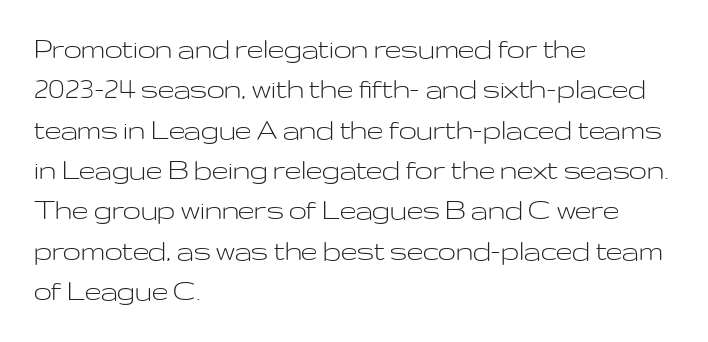
{"serif": "no", "italic": "no", "bold": "no", "weight": "light", "width": "wide", "stroke_contrast": "low", "x_height": "medium", "monospaced": "no", "underline": "no", "align": "left", "line_spacing": "normal", "line_spacing_ratio": 1.26, "letter_spacing": "normal", "letter_spacing_em": 0.0, "glyph_px": 32}
